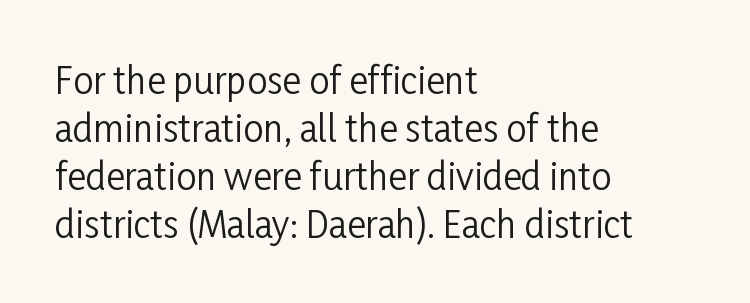
Short and long lines alike share a common starting point at left. Underlining? Definitely not there. Font category for this specimen: sans-serif. Proportional: the letters do not fall into vertical columns. The rendering keeps characters at their native spacing. No chunkiness to these letters — they're not bold.
